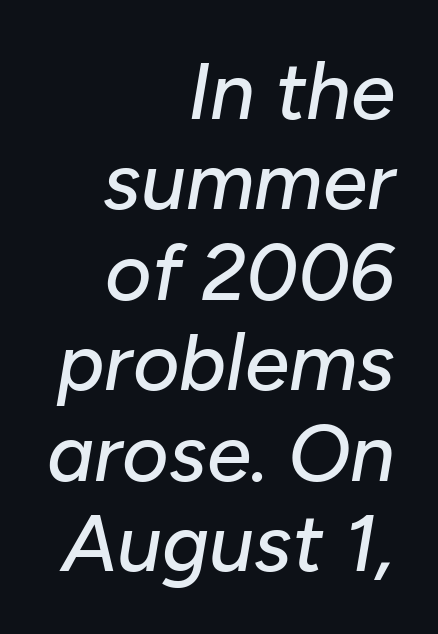
{"italic": "yes", "lean": "right", "slant_degrees": 10, "width": "normal", "stroke_contrast": "low", "x_height": "medium", "monospaced": "no", "underline": "no", "align": "right", "line_spacing": "tight", "line_spacing_ratio": 1.13, "letter_spacing": "normal", "letter_spacing_em": 0.0, "glyph_px": 80}
